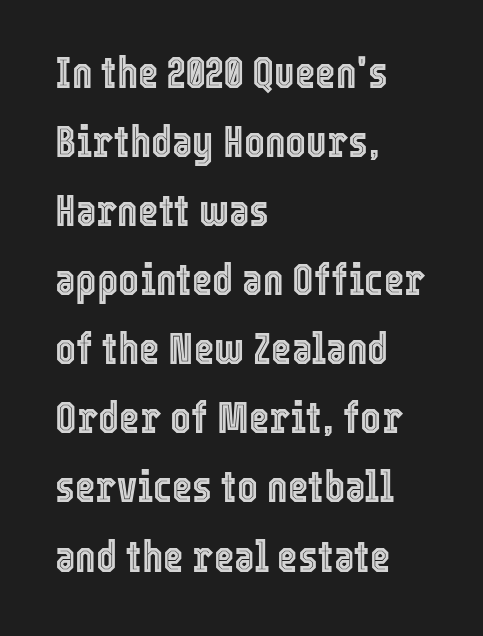
Q: Is the text italic (slanted)? A: No, it is upright.
Q: Is the text underlined? A: No.
Q: How is the paragraph aligned? A: Left-aligned.
Q: Is the spacing between letters normal or unusually wide? A: Normal.
Q: Is the spacing between lines tight, normal or loose? A: Normal.
Q: Width (condensed, normal, or wide)? A: Condensed.
Q: x-height? A: Medium.
Q: Monospaced? A: No.
